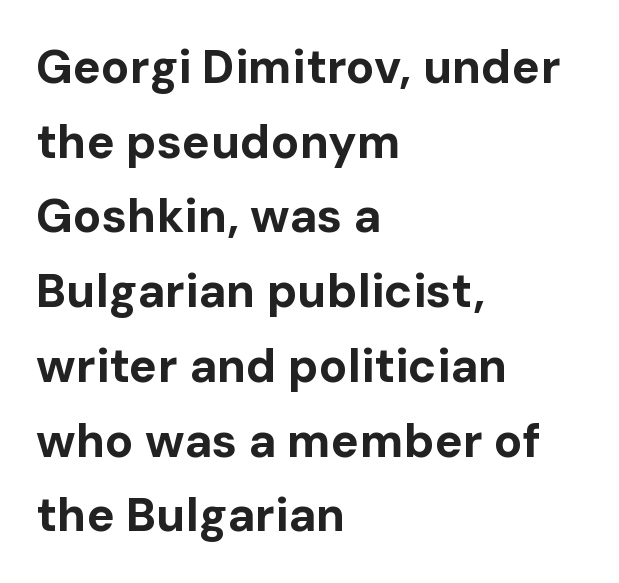
{"serif": "no", "italic": "no", "bold": "yes", "weight": "bold", "width": "normal", "stroke_contrast": "low", "x_height": "medium", "monospaced": "no", "underline": "no", "align": "left", "line_spacing": "normal", "line_spacing_ratio": 1.59, "letter_spacing": "normal", "letter_spacing_em": 0.0, "glyph_px": 47}
